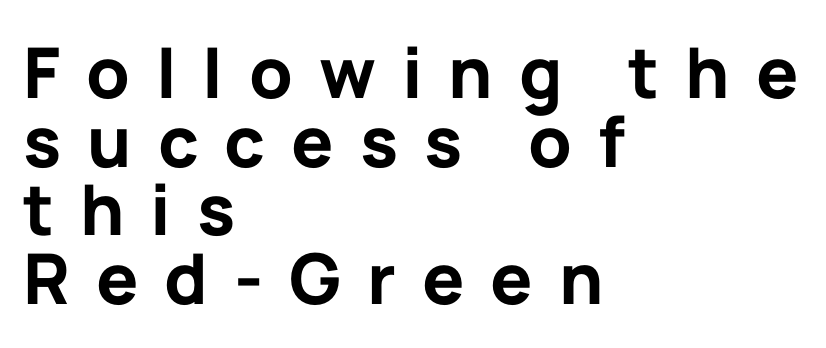
Q: Is the text bold? A: Yes.
Q: Is the text italic (slanted)? A: No, it is upright.
Q: Is the typeface a serif or a sans-serif typeface? A: Sans-serif.
Q: Is the text underlined? A: No.
Q: How is the paragraph aligned? A: Left-aligned.
Q: Is the spacing between letters normal or unusually wide? A: Unusually wide.
Q: Is the spacing between lines tight, normal or loose? A: Tight.
Q: Width (condensed, normal, or wide)? A: Normal.
Q: Stroke contrast? A: Low.
Q: x-height? A: Medium.
Q: Monospaced? A: No.
